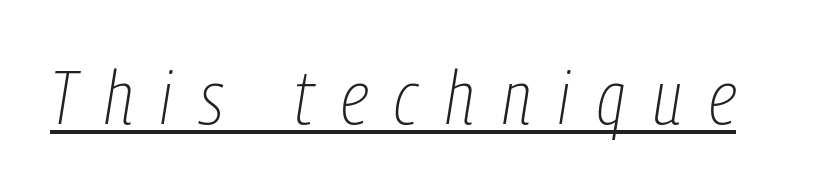
Q: Is the text bold? A: No.
Q: Is the text italic (slanted)? A: Yes, it leans right by about 9 degrees.
Q: Is the text underlined? A: Yes.
Q: Is the spacing between letters normal or unusually wide? A: Unusually wide.
Q: Width (condensed, normal, or wide)? A: Condensed.
Q: Stroke contrast? A: Low.
Q: x-height? A: Medium.
Q: Monospaced? A: No.
